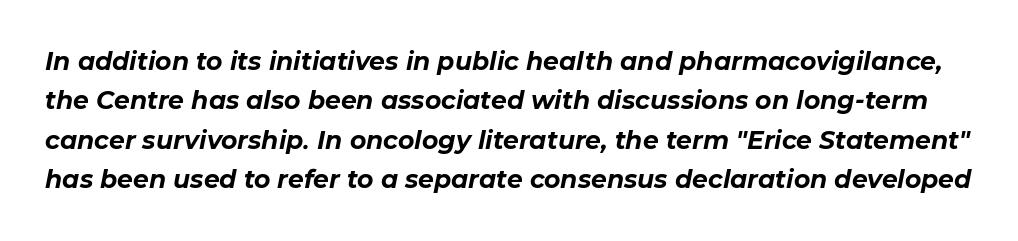
The image shows 25 px bold type, italic (leaning right); set normal line spacing (1.58x), normal letter spacing, not underlined.
